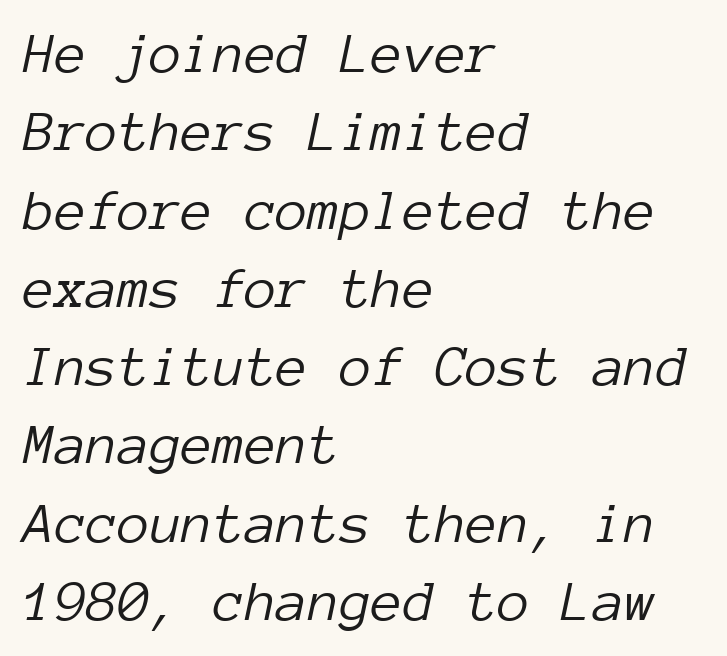
{"italic": "yes", "lean": "right", "slant_degrees": 12, "bold": "no", "weight": "light", "width": "normal", "stroke_contrast": "low", "x_height": "medium", "monospaced": "yes", "underline": "no", "align": "left", "line_spacing": "normal", "line_spacing_ratio": 1.35, "letter_spacing": "normal", "letter_spacing_em": 0.0, "glyph_px": 58}
